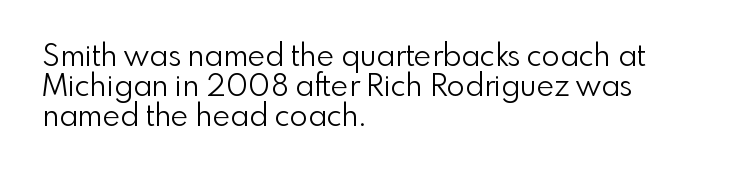
Q: Is the text bold? A: No.
Q: Is the text italic (slanted)? A: No, it is upright.
Q: Is the typeface a serif or a sans-serif typeface? A: Sans-serif.
Q: Is the text underlined? A: No.
Q: How is the paragraph aligned? A: Left-aligned.
Q: Is the spacing between letters normal or unusually wide? A: Normal.
Q: Is the spacing between lines tight, normal or loose? A: Tight.
Q: Width (condensed, normal, or wide)? A: Normal.
Q: x-height? A: Small.
Q: Monospaced? A: No.
